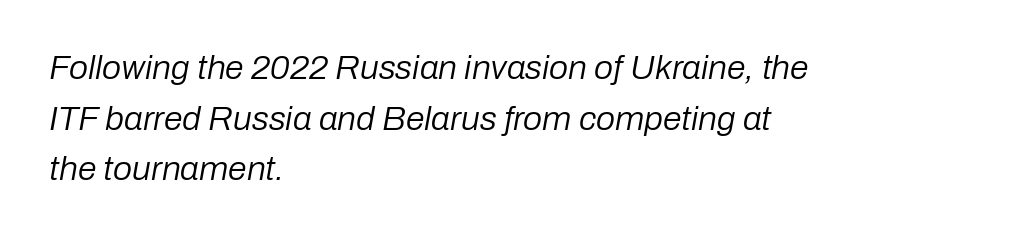
The image shows 34 px regular-weight type, italic (leaning right); set left-aligned, normal line spacing (1.49x), normal letter spacing, not underlined; low stroke contrast and a medium x-height.
